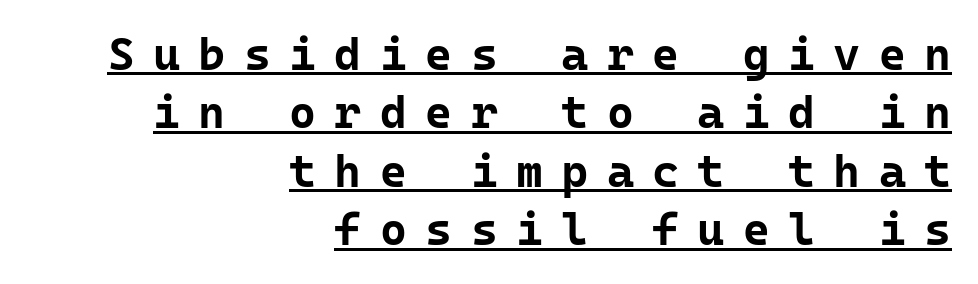
Is the type bold? Yes — the strokes are clearly thick and heavy. Spacing verdict: monospaced, one width for all characters. The paragraph shown leans on its right margin. Italic: no, the glyphs are upright roman. Check the space under the baseline: a stroke is drawn there.
